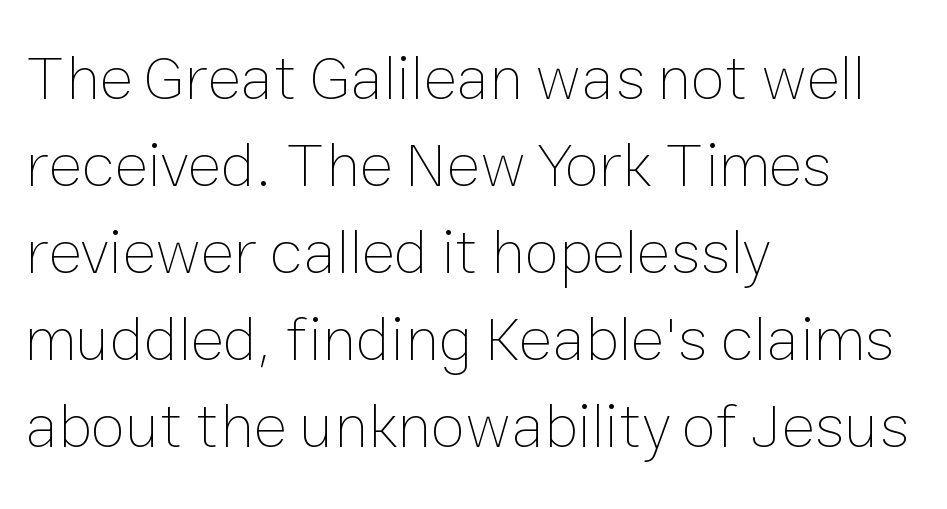
Bare-footed words on every line. Unbolded letterforms with no extra heft. Standard letterfit; no display-style spreading of the glyphs. Vertical spacing — default. Line starts are locked; line ends wander. Style check: upright.
